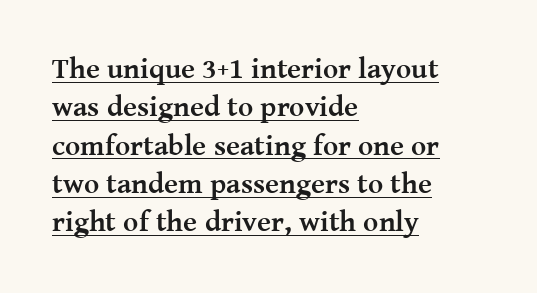
Q: Is the text bold? A: Yes.
Q: Is the text italic (slanted)? A: No, it is upright.
Q: Is the typeface a serif or a sans-serif typeface? A: Serif.
Q: Is the text underlined? A: Yes.
Q: How is the paragraph aligned? A: Left-aligned.
Q: Is the spacing between letters normal or unusually wide? A: Normal.
Q: Is the spacing between lines tight, normal or loose? A: Normal.
Q: Width (condensed, normal, or wide)? A: Normal.
Q: Stroke contrast? A: Medium.
Q: x-height? A: Medium.
Q: Monospaced? A: No.
